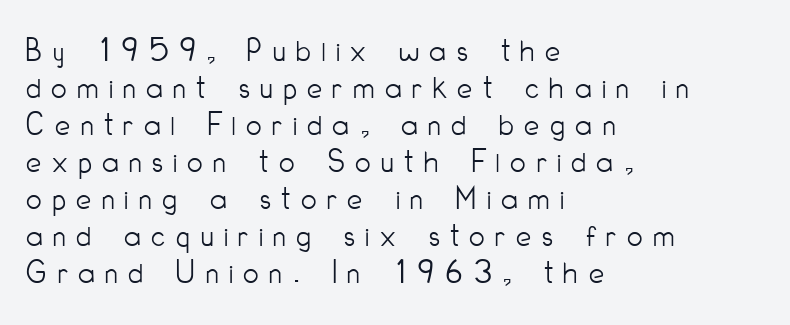
Q: Is the text bold? A: No.
Q: Is the text italic (slanted)? A: No, it is upright.
Q: Is the typeface a serif or a sans-serif typeface? A: Sans-serif.
Q: Is the text underlined? A: No.
Q: How is the paragraph aligned? A: Left-aligned.
Q: Is the spacing between letters normal or unusually wide? A: Unusually wide.
Q: Is the spacing between lines tight, normal or loose? A: Tight.
Q: Width (condensed, normal, or wide)? A: Condensed.
Q: Stroke contrast? A: Low.
Q: x-height? A: Small.
Q: Monospaced? A: No.
